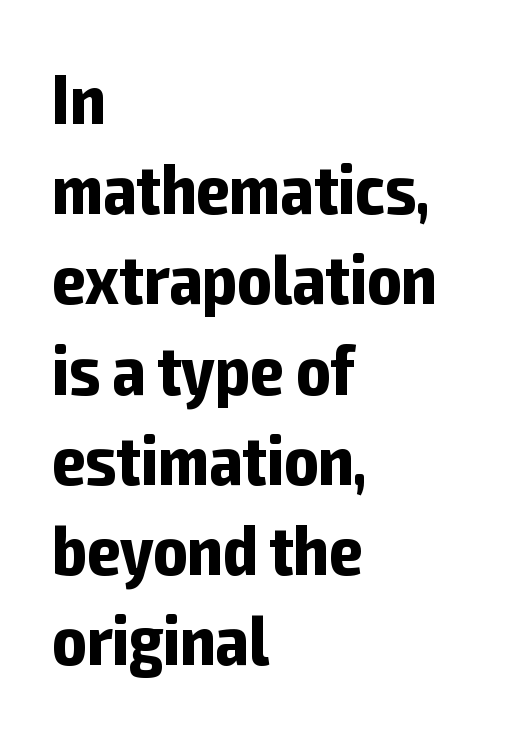
The image shows 71 px bold, condensed sans-serif type, upright; set left-aligned, normal line spacing (1.27x), normal letter spacing, not underlined; low stroke contrast and a medium x-height.
